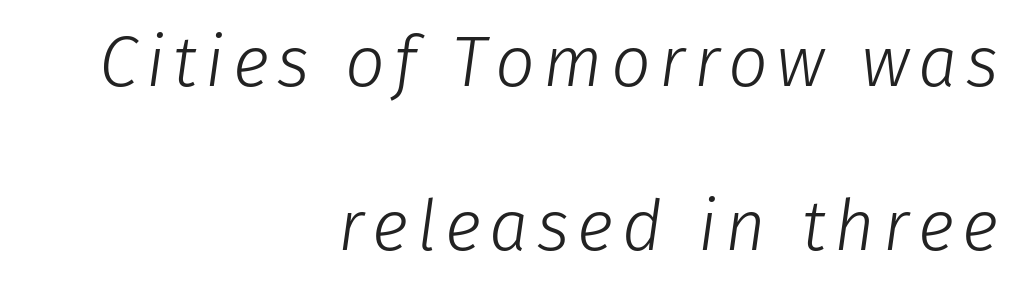
Plain, unruled lines of type. The weight tops out at a normal text grade. The passage shown is typed in a proportional face where columns would drift. Students, observe: this is what heavily led, spacious text looks like. Does the copy run flush right? Yes — the right margin is perfectly even.
